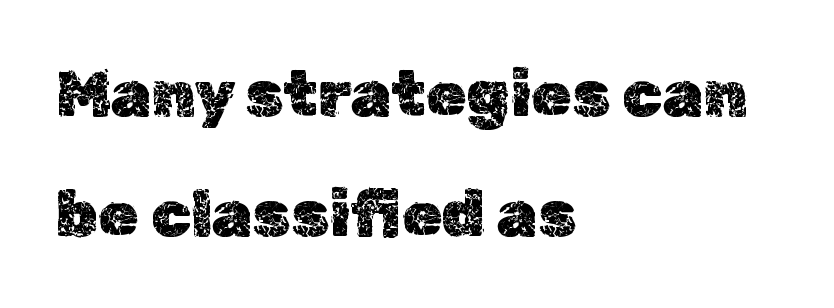
{"italic": "no", "width": "normal", "x_height": "medium", "monospaced": "no", "underline": "no", "align": "left", "line_spacing_ratio": 1.84, "letter_spacing": "normal", "letter_spacing_em": 0.0, "glyph_px": 65}
